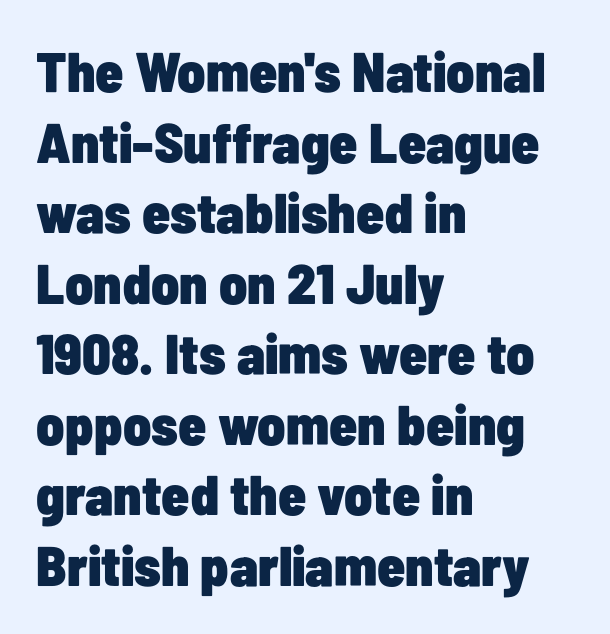
This sample uses a sans-serif face. A student would call this left alignment; a typographer would say flush left, rag right. Normally led — the rows are evenly, conventionally spaced. Style check: upright.
